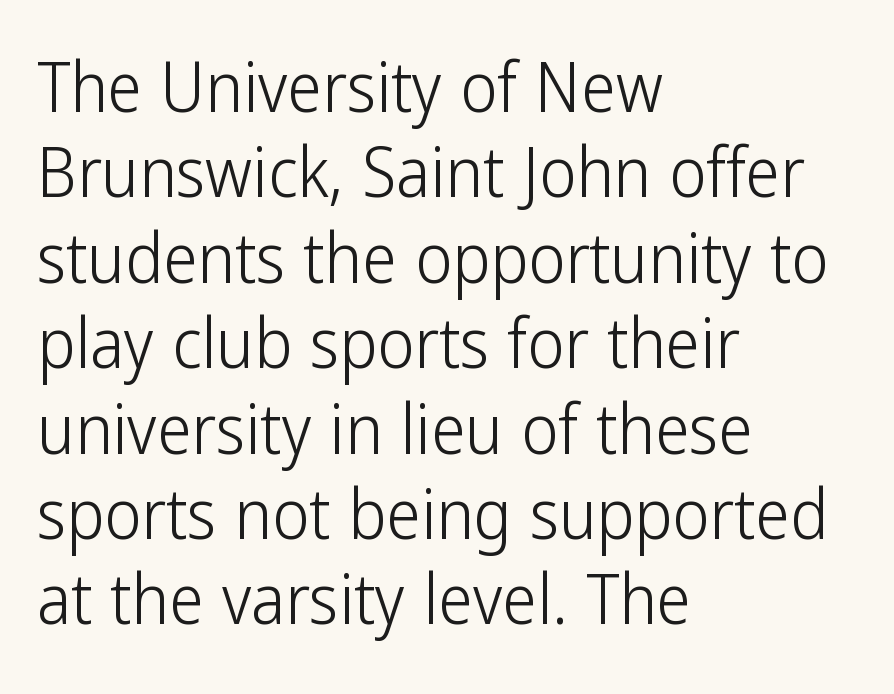
{"serif": "no", "italic": "no", "bold": "no", "weight": "light", "width": "condensed", "stroke_contrast": "low", "x_height": "medium", "monospaced": "no", "underline": "no", "align": "left", "line_spacing_ratio": 1.22, "letter_spacing": "normal", "letter_spacing_em": 0.0, "glyph_px": 70}
